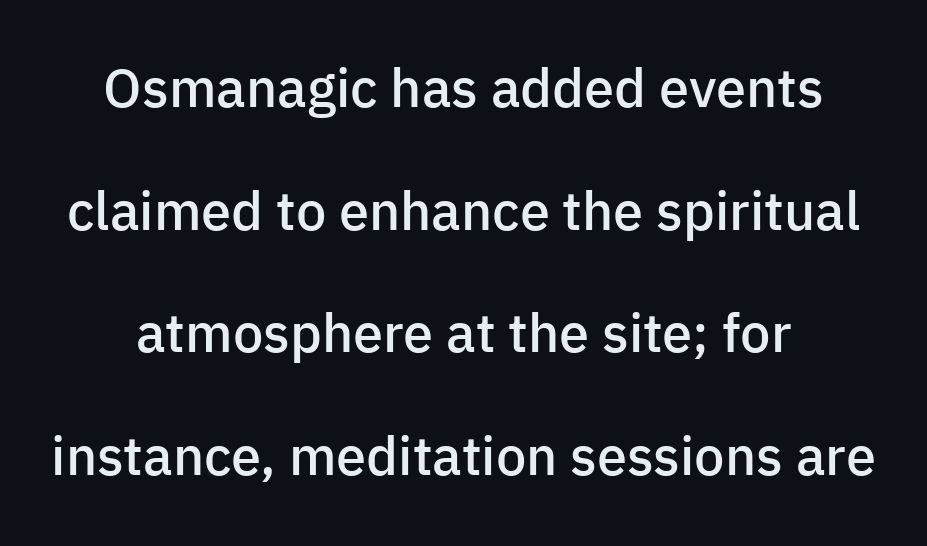
Q: Is the text bold? A: Semi-bold.
Q: Is the text italic (slanted)? A: No, it is upright.
Q: Is the typeface a serif or a sans-serif typeface? A: Sans-serif.
Q: Is the text underlined? A: No.
Q: Is the spacing between letters normal or unusually wide? A: Normal.
Q: Is the spacing between lines tight, normal or loose? A: Loose.
Q: Width (condensed, normal, or wide)? A: Normal.
Q: Stroke contrast? A: Low.
Q: x-height? A: Medium.
Q: Monospaced? A: No.
